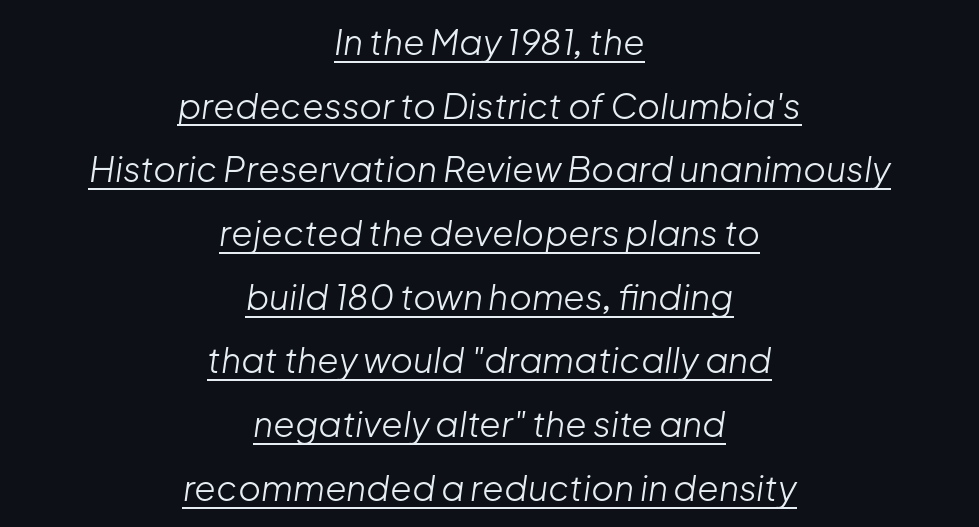
A rule runs beneath these lines of type. The passage shown is typed in a proportional face where columns would drift. Visually the block forms a symmetrical silhouette, jagged on both flanks. Honestly, the letter spacing is just normal — you wouldn't notice it. Notice how the stems are inclined rather than vertical — that's the hallmark of italics. The letters look calm and open, with moderate or lighter stems.
